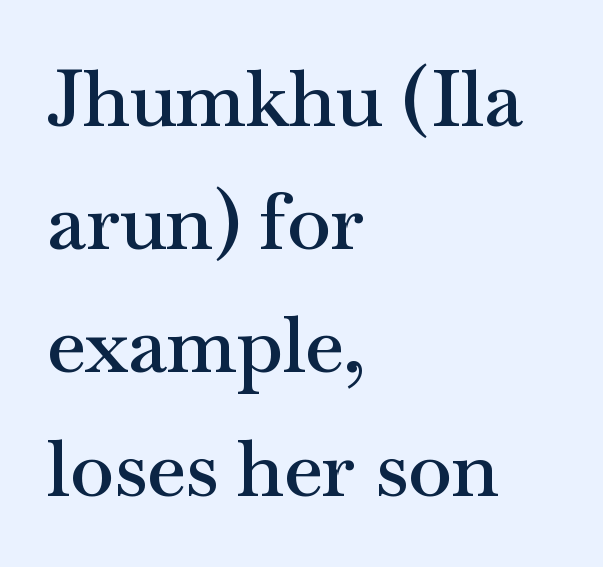
The image shows 79 px semibold, wide serif type, upright; set left-aligned, normal line spacing (1.56x), normal letter spacing, not underlined; medium stroke contrast and a small x-height.
